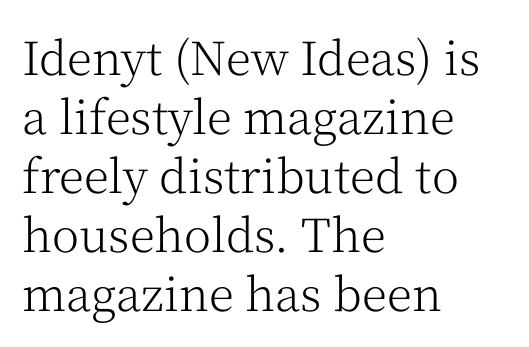
{"serif": "yes", "italic": "no", "bold": "no", "weight": "light", "width": "normal", "stroke_contrast": "medium", "x_height": "medium", "monospaced": "no", "underline": "no", "align": "left", "line_spacing": "normal", "line_spacing_ratio": 1.28, "letter_spacing": "normal", "letter_spacing_em": 0.0, "glyph_px": 46}
